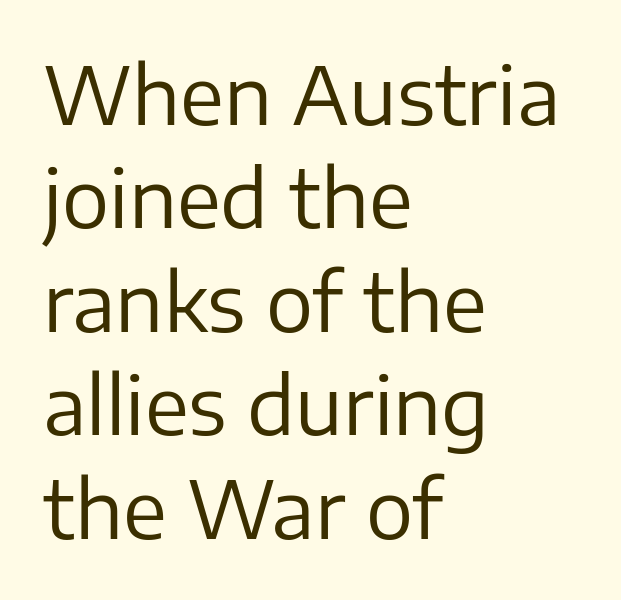
No extra tracking has been applied to these lines. Is there any slant? The stems are plumb. This rendering features lettering with no underline. Horizontal alignment here is leftward, the default for most running prose. What kind of face is this? One without serifs — a sans. The typeface has the unassuming heft of standard copy or less.
